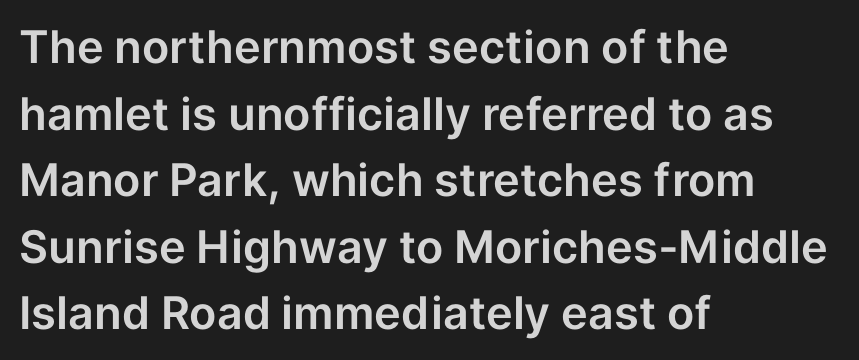
Spacing verdict: proportional, widths tailored to each character. Each word holds together tightly as a unit, with standard inter-letter gaps. Alignment: flush left. Font category for this specimen: sans-serif. Any mark beneath the type? The region is blank.
